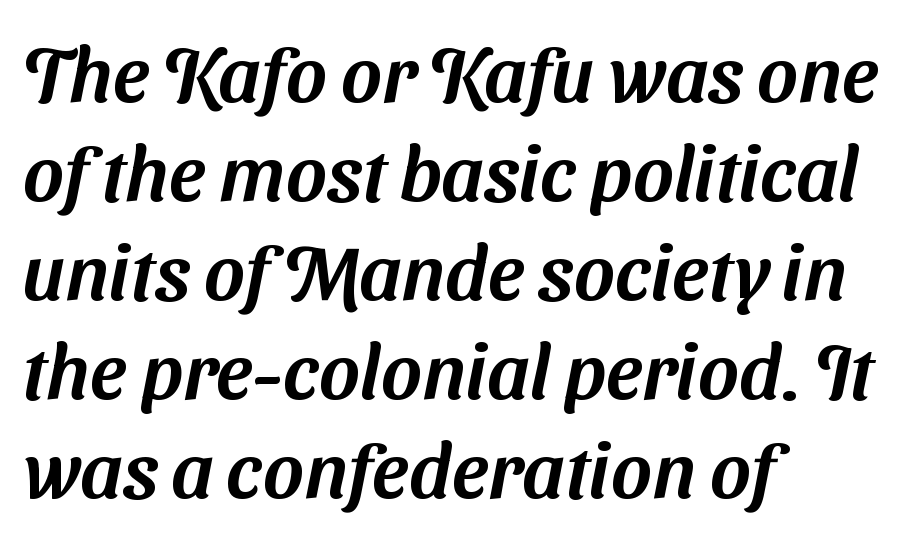
Q: Is the typeface a serif or a sans-serif typeface? A: Sans-serif.
Q: Is the text underlined? A: No.
Q: How is the paragraph aligned? A: Left-aligned.
Q: Is the spacing between letters normal or unusually wide? A: Normal.
Q: Is the spacing between lines tight, normal or loose? A: Normal.
Q: Width (condensed, normal, or wide)? A: Normal.
Q: Stroke contrast? A: Medium.
Q: x-height? A: Medium.
Q: Monospaced? A: No.
